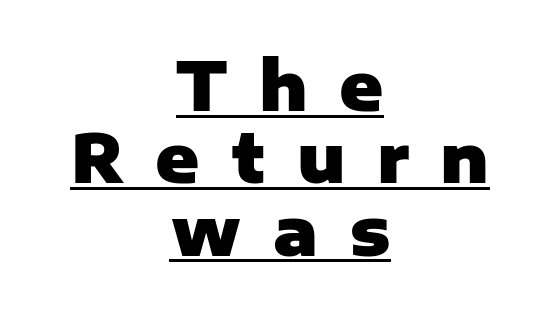
Vertical strokes here are truly vertical. Words appear elongated and porous because spacing is wide. Regarding serifs, this sample does without them. Decoration check: the copy is underlined. The passage shown is emphatically bold.
